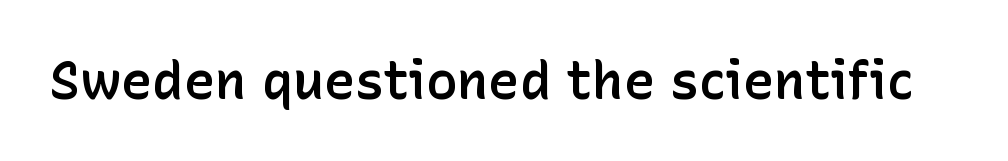
Weight check: semibold — heavier than regular, not quite bold. Words float on clear page, feet unadorned. Spacing verdict: proportional, widths tailored to each character. Does the lettering tilt? It doesn't — this is upright.
